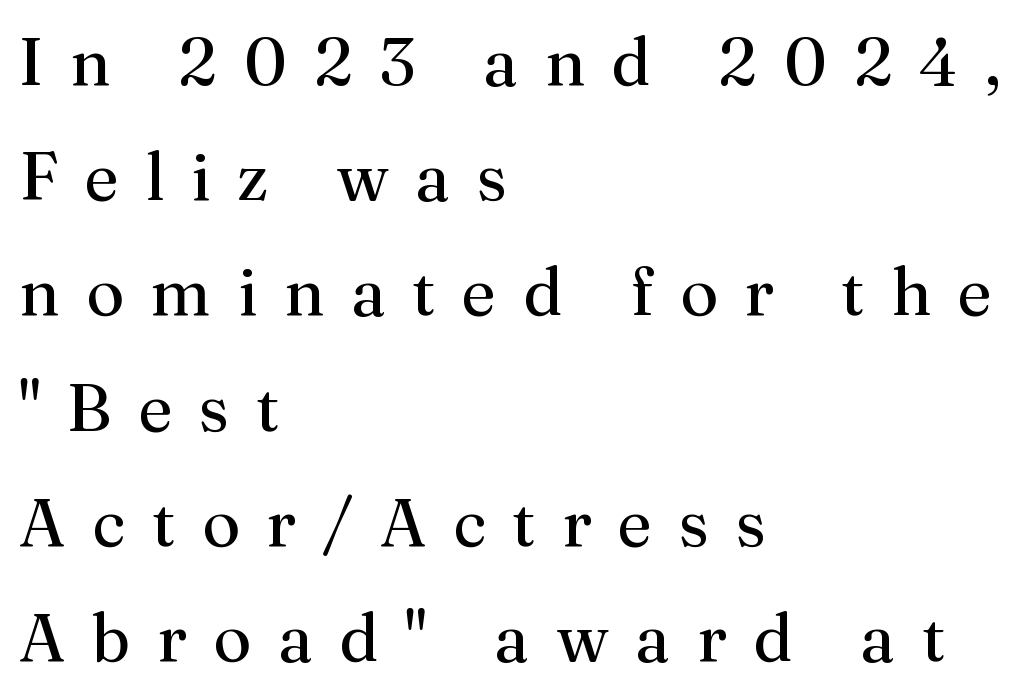
The image shows 67 px regular-weight serif type, upright; set left-aligned, line spacing 1.72x, unusually wide letter spacing (+0.4 em), not underlined; medium stroke contrast and a medium x-height.
